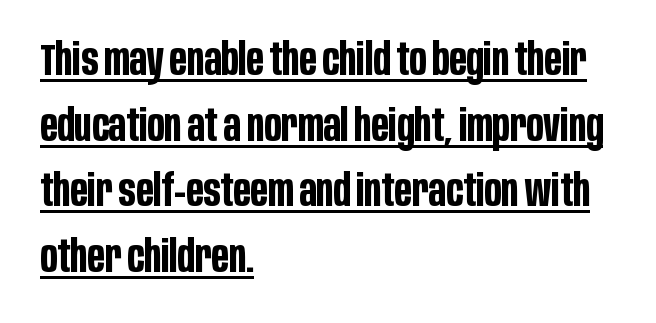
The image shows 44 px bold, condensed sans-serif type, upright; set left-aligned, normal line spacing (1.49x), normal letter spacing, underlined; low stroke contrast and a large x-height.
